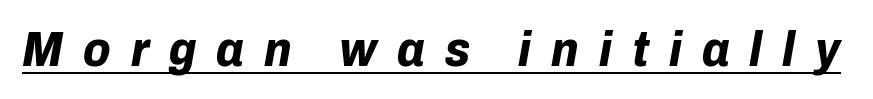
The image shows 49 px bold type, italic (leaning right); set unusually wide letter spacing (+0.41 em), underlined; low stroke contrast and a medium x-height.
